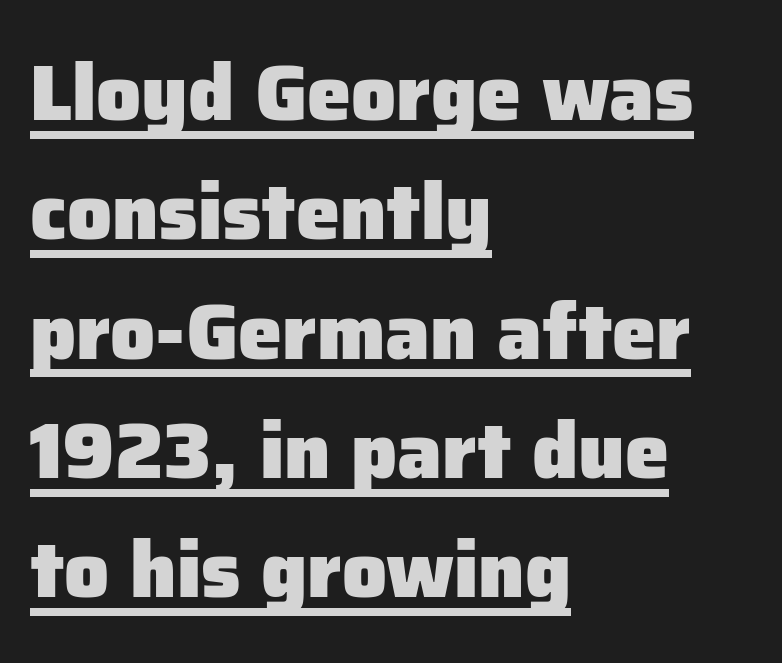
The image shows 79 px heavy sans-serif type, upright; set left-aligned, normal line spacing (1.51x), normal letter spacing, underlined; low stroke contrast and a medium x-height.
